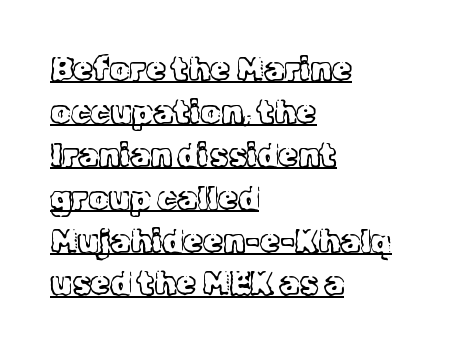
The image shows 32 px light serif type, upright; set left-aligned, normal line spacing (1.34x), normal letter spacing, underlined; a medium x-height.
